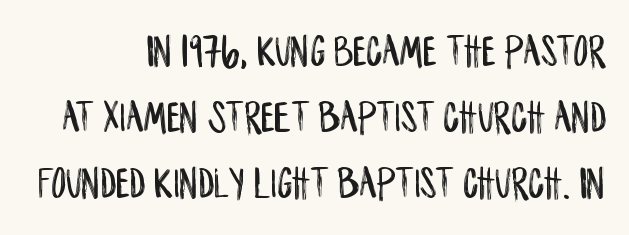
The image shows 46 px condensed sans-serif type, upright; set normal line spacing (1.44x), normal letter spacing, not underlined; low stroke contrast and a large x-height.
